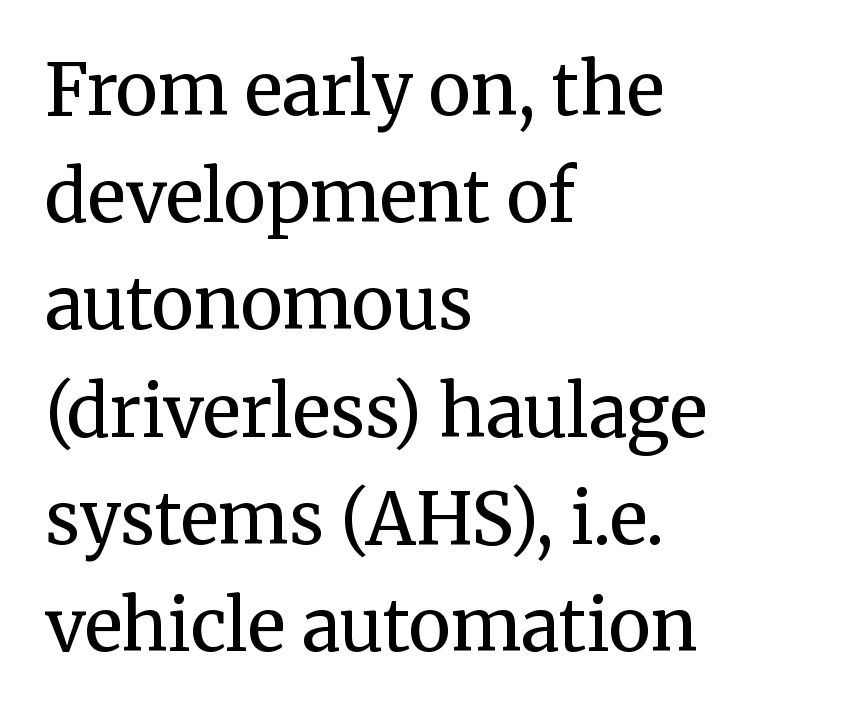
Looks like regular typesetting: each glyph gets only the width it needs. Leading: standard. These lines are composed in type with serifs. Is the block centered? No — it sits flush against the left margin. The space directly below the letters is spotless.
